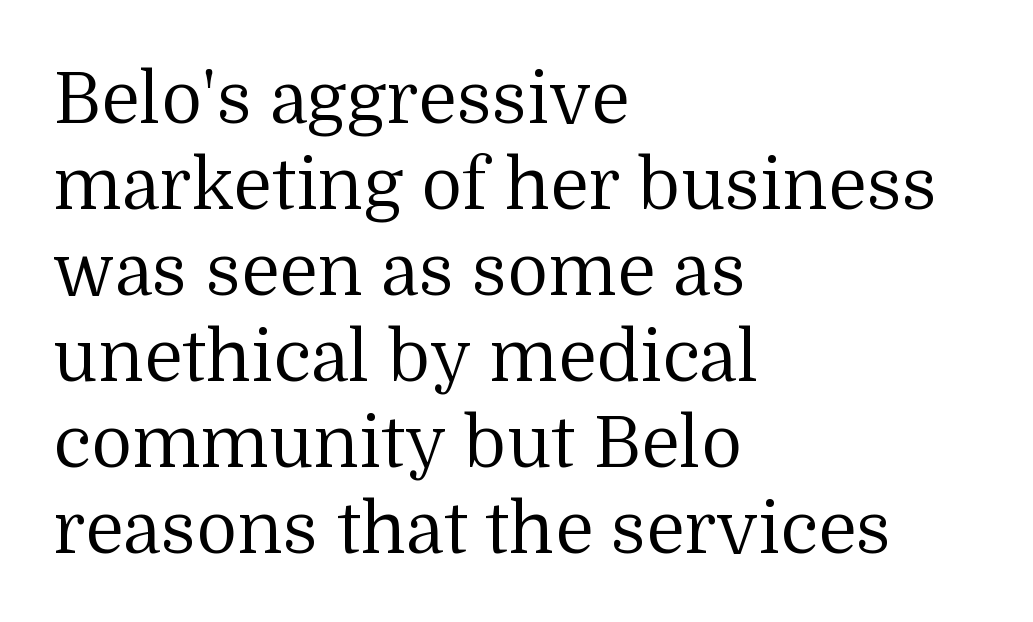
Teacher's note: observe the even left margin — that is flush-left alignment. Descenders are the only things crossing below the line. Old-style or modern, the face here clearly has serifs. This is the regular roman posture of the typeface.
